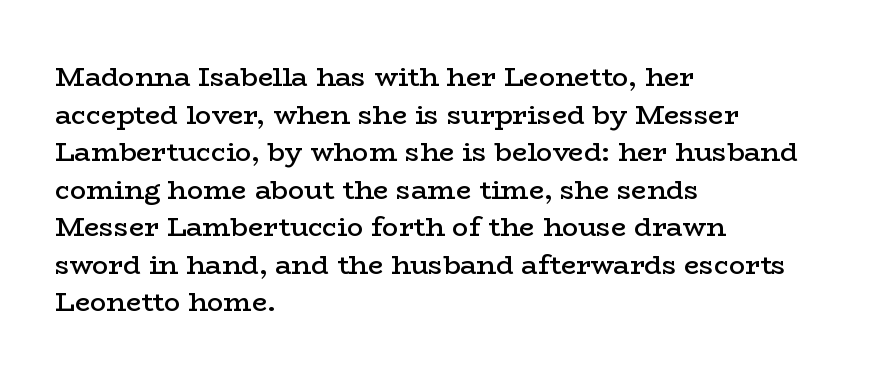
Q: Is the text bold? A: Semi-bold.
Q: Is the text italic (slanted)? A: No, it is upright.
Q: Is the text underlined? A: No.
Q: How is the paragraph aligned? A: Left-aligned.
Q: Is the spacing between letters normal or unusually wide? A: Normal.
Q: Is the spacing between lines tight, normal or loose? A: Normal.
